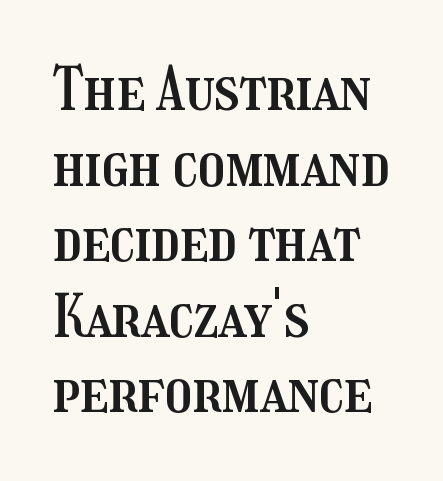
{"italic": "no", "width": "condensed", "stroke_contrast": "medium", "x_height": "medium", "monospaced": "no", "underline": "no", "align": "left", "line_spacing": "normal", "line_spacing_ratio": 1.26, "letter_spacing": "normal", "letter_spacing_em": 0.0, "glyph_px": 60}
